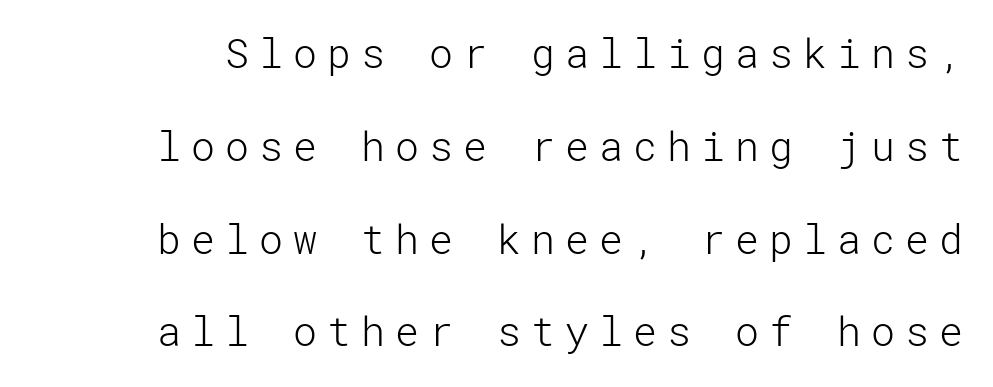
The tracking reads as deliberately expanded to a designer's eye. Nothing sits at the stroke ends, so this counts as sans-serif. Regarding leading, the lines here are spaced well apart. Check under the words: just untouched page. The passage shown is not bold in any degree.
